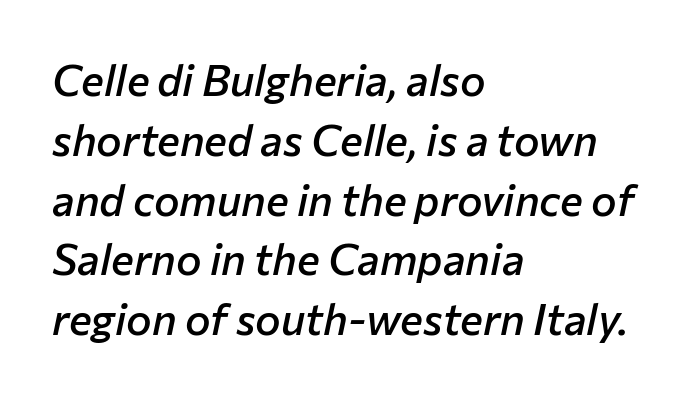
{"italic": "yes", "lean": "right", "slant_degrees": 12, "bold": "semi", "weight": "semibold", "width": "normal", "stroke_contrast": "low", "x_height": "medium", "monospaced": "no", "underline": "no", "align": "left", "line_spacing": "normal", "line_spacing_ratio": 1.39, "letter_spacing": "normal", "letter_spacing_em": 0.0, "glyph_px": 43}
